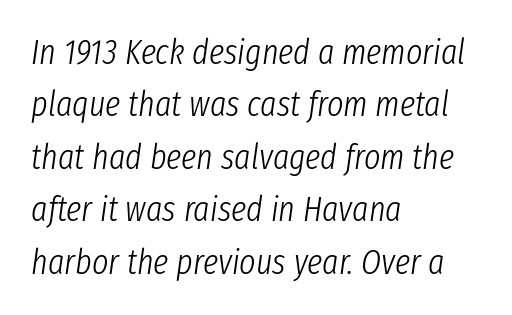
Q: Is the text bold? A: No.
Q: Is the text italic (slanted)? A: Yes, it leans right by about 8 degrees.
Q: Is the text underlined? A: No.
Q: How is the paragraph aligned? A: Left-aligned.
Q: Is the spacing between letters normal or unusually wide? A: Normal.
Q: Is the spacing between lines tight, normal or loose? A: Normal.
Q: Width (condensed, normal, or wide)? A: Condensed.
Q: Stroke contrast? A: Low.
Q: x-height? A: Medium.
Q: Monospaced? A: No.
